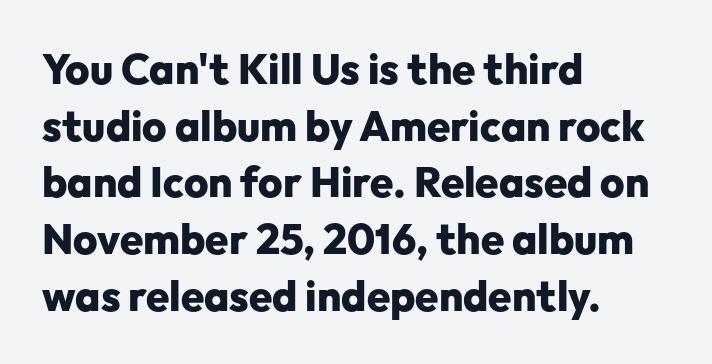
{"serif": "no", "italic": "no", "bold": "yes", "weight": "heavy", "width": "normal", "stroke_contrast": "low", "x_height": "medium", "monospaced": "no", "underline": "no", "align": "left", "line_spacing": "normal", "line_spacing_ratio": 1.35, "letter_spacing": "normal", "letter_spacing_em": 0.0, "glyph_px": 42}
